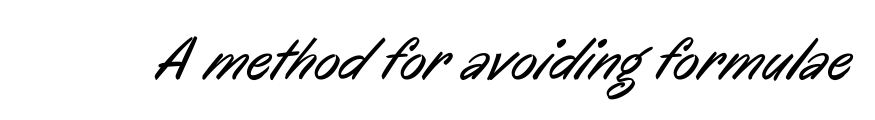
Q: Is the text bold? A: No.
Q: Is the typeface a serif or a sans-serif typeface? A: Sans-serif.
Q: Is the text underlined? A: No.
Q: Is the spacing between letters normal or unusually wide? A: Normal.
Q: Width (condensed, normal, or wide)? A: Condensed.
Q: Stroke contrast? A: Low.
Q: x-height? A: Medium.
Q: Monospaced? A: No.
